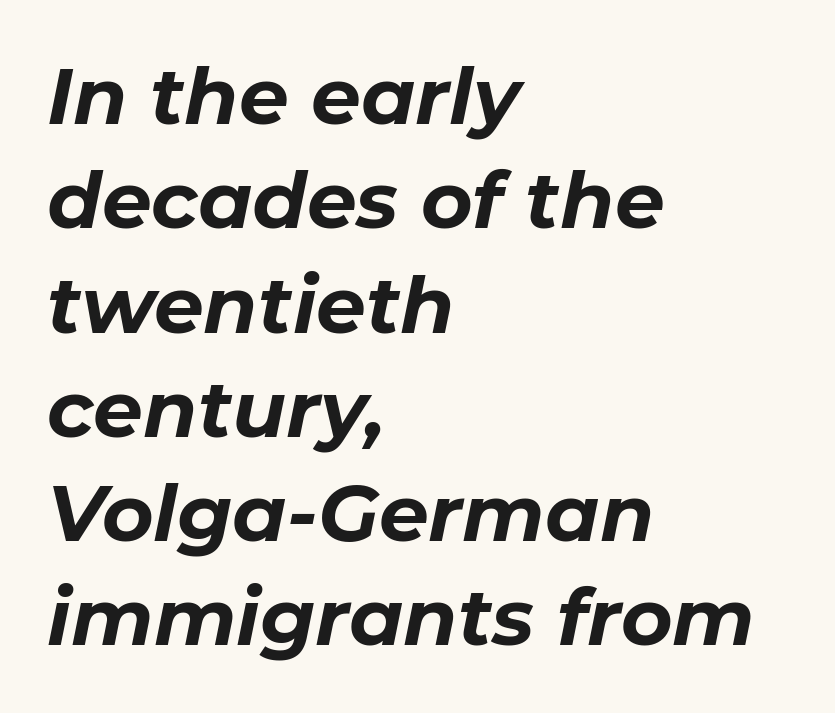
Here the designer chose a conventional face with non-uniform glyph widths. Notice how the stems are inclined rather than vertical — that's the hallmark of italics. Weight: bold. Summary of vertical rhythm: regular, with standard interline spacing. Caption: standard tracking, unaltered.
